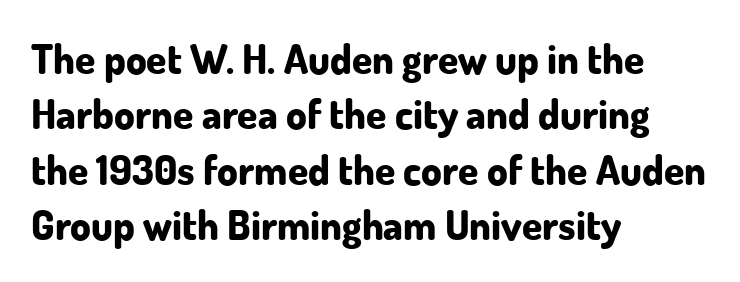
{"serif": "no", "italic": "no", "bold": "yes", "weight": "bold", "width": "normal", "stroke_contrast": "low", "x_height": "small", "monospaced": "no", "underline": "no", "align": "left", "line_spacing": "normal", "line_spacing_ratio": 1.35, "letter_spacing": "normal", "letter_spacing_em": 0.0, "glyph_px": 41}
